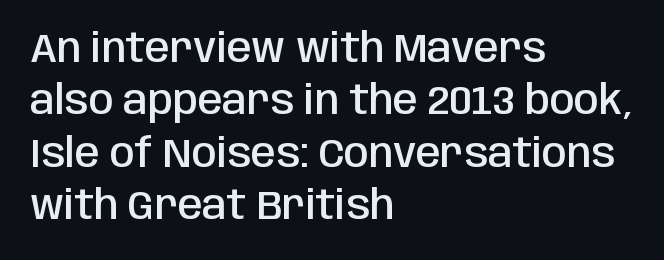
Q: Is the text bold? A: Semi-bold.
Q: Is the text italic (slanted)? A: No, it is upright.
Q: Is the typeface a serif or a sans-serif typeface? A: Sans-serif.
Q: Is the text underlined? A: No.
Q: How is the paragraph aligned? A: Left-aligned.
Q: Is the spacing between letters normal or unusually wide? A: Normal.
Q: Is the spacing between lines tight, normal or loose? A: Normal.
Q: Width (condensed, normal, or wide)? A: Condensed.
Q: Stroke contrast? A: Low.
Q: x-height? A: Large.
Q: Monospaced? A: No.
